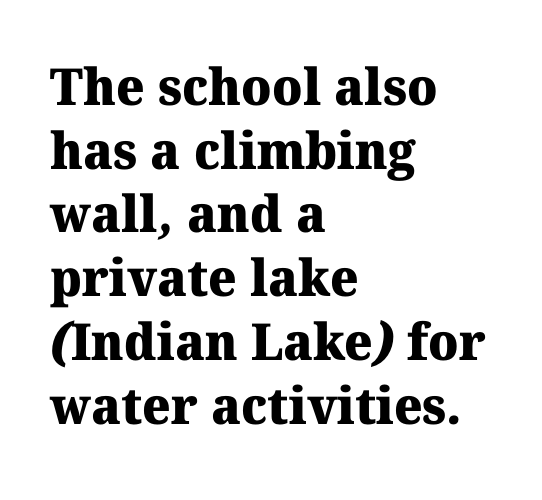
Q: Is the text bold? A: Yes.
Q: Is the typeface a serif or a sans-serif typeface? A: Serif.
Q: Is the text underlined? A: No.
Q: How is the paragraph aligned? A: Left-aligned.
Q: Is the spacing between letters normal or unusually wide? A: Normal.
Q: Is the spacing between lines tight, normal or loose? A: Normal.
Q: Width (condensed, normal, or wide)? A: Normal.
Q: Stroke contrast? A: Medium.
Q: x-height? A: Medium.
Q: Monospaced? A: No.
